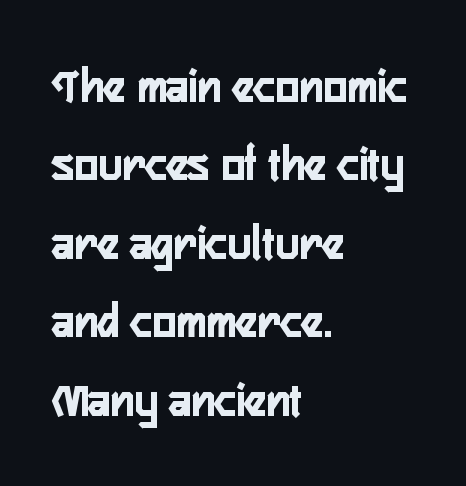
The image shows 50 px semibold, condensed sans-serif type, upright; set left-aligned, normal line spacing (1.57x), normal letter spacing, not underlined; low stroke contrast and a medium x-height.
